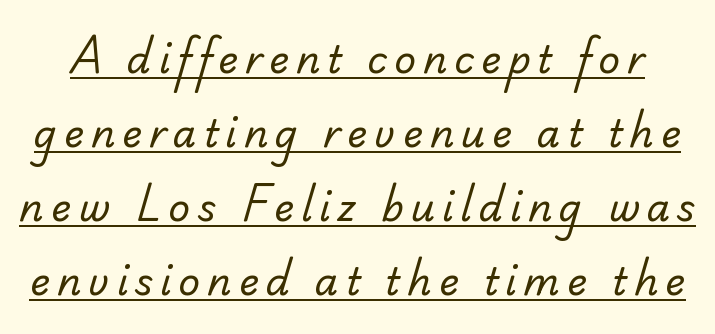
{"serif": "no", "bold": "no", "weight": "regular", "width": "normal", "stroke_contrast": "low", "x_height": "small", "monospaced": "no", "underline": "yes", "line_spacing": "loose", "line_spacing_ratio": 1.95, "glyph_px": 38}
